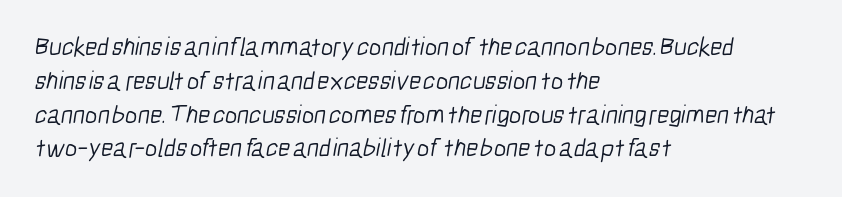
Q: Is the text bold? A: No.
Q: Is the text underlined? A: No.
Q: How is the paragraph aligned? A: Left-aligned.
Q: Is the spacing between letters normal or unusually wide? A: Normal.
Q: Is the spacing between lines tight, normal or loose? A: Normal.
